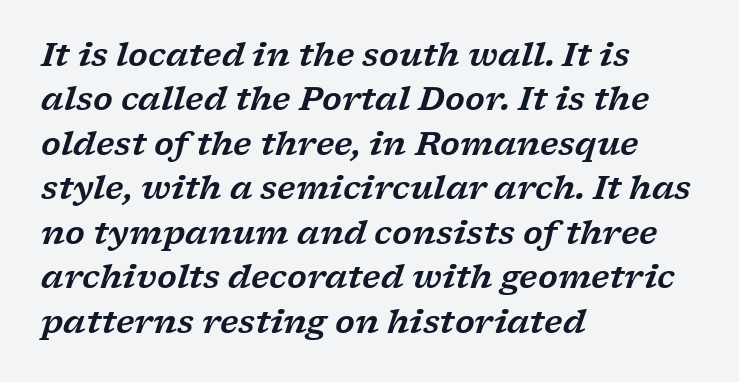
Compared with a centered layout, this one pins lines to the left instead. This block has exactly the height ordinary leading produces. Spacing verdict: proportional, widths tailored to each character. Compared with typical body copy, the letter spacing here is the same.
